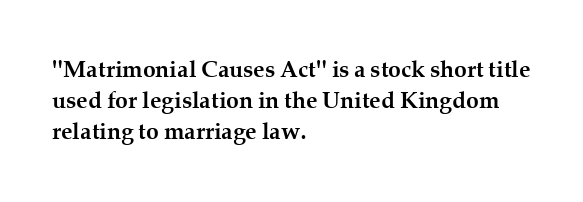
The image shows 23 px bold type, upright; set left-aligned, normal line spacing (1.35x), normal letter spacing, not underlined.
